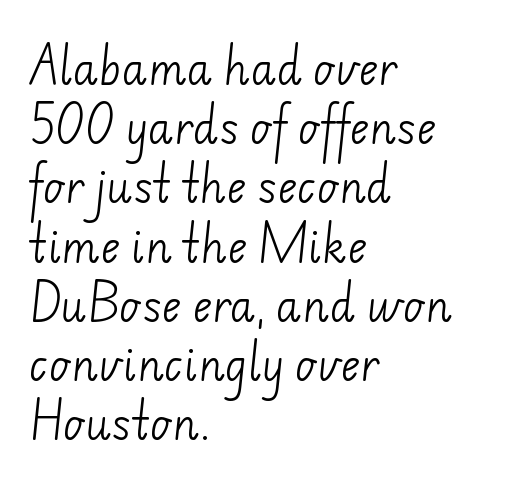
Check where the strokes stop: nothing finishes them off — pure sans. The typeface has the unassuming heft of standard copy or less. Clear beneath every line of the passage. Teacher's note: observe the even left margin — that is flush-left alignment. A normal amount of white space separates one row of letters from the next. Inter-character spacing is left at the font's built-in metrics.
